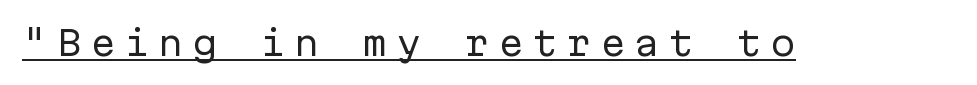
The image shows 34 px regular-weight sans-serif type, upright, monospaced; set unusually wide letter spacing (+0.25 em), underlined; low stroke contrast and a medium x-height.
